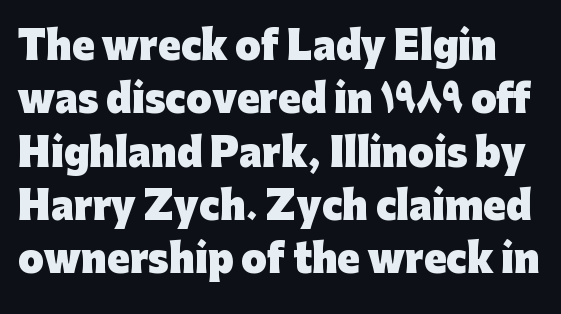
A clean baseline with only descenders dipping below it. Caption: bold face, heavy strokes. The face used here is rendered with its standard letterfit. Each letter keeps its own natural width here, so spacing adapts to shape.
